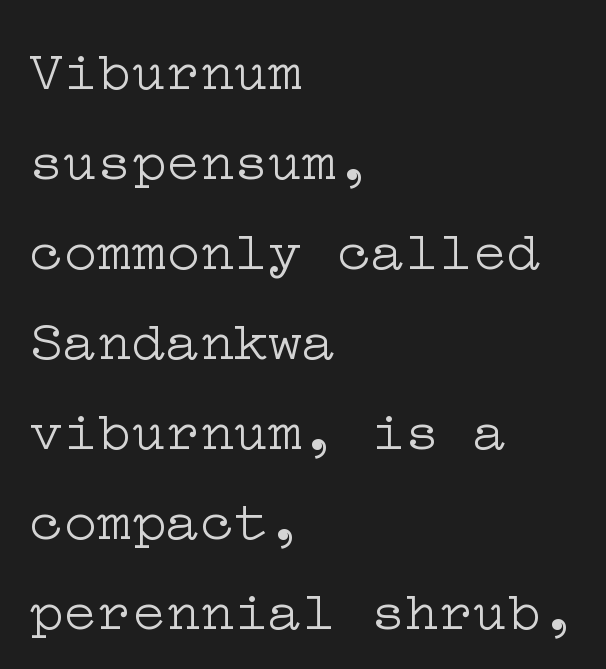
Q: Is the text bold? A: No.
Q: Is the text italic (slanted)? A: No, it is upright.
Q: Is the typeface a serif or a sans-serif typeface? A: Serif.
Q: Is the text underlined? A: No.
Q: How is the paragraph aligned? A: Left-aligned.
Q: Is the spacing between letters normal or unusually wide? A: Normal.
Q: Is the spacing between lines tight, normal or loose? A: Normal.
Q: Width (condensed, normal, or wide)? A: Wide.
Q: Stroke contrast? A: Low.
Q: x-height? A: Medium.
